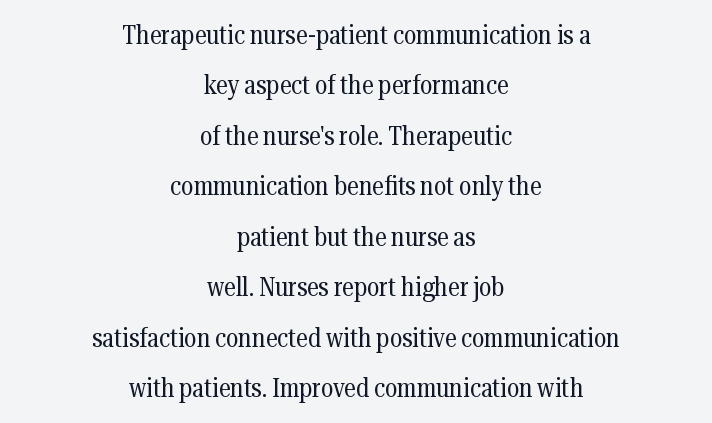
Stroke mass is kept to a normal reading level or below. No italicization has been applied; the sample stays upright. Is the letter spacing exaggerated? No — it looks like the ordinary default. This rendering uses center alignment, leaving both contours irregular but symmetric. The foot of each line stays bare and open.
